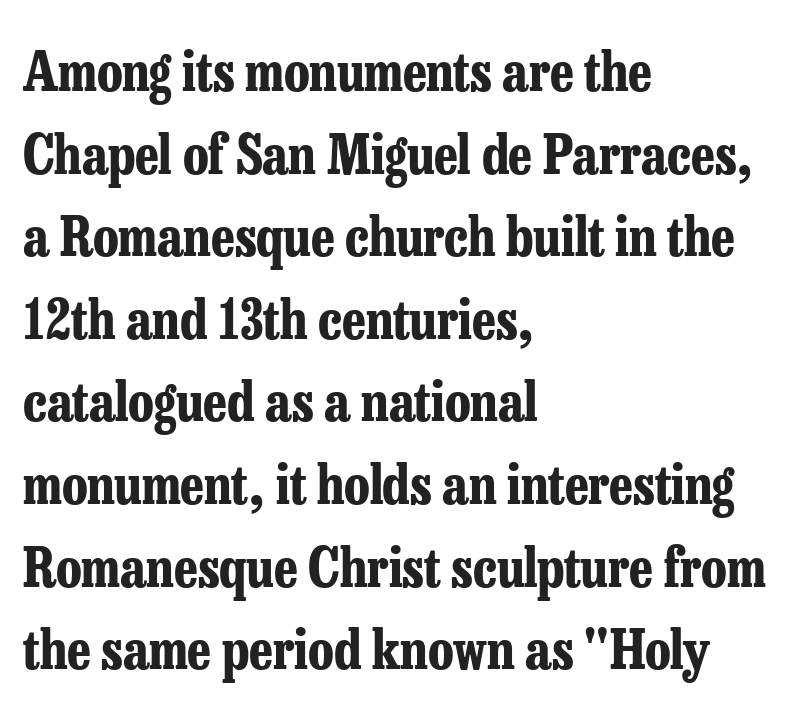
The image shows 54 px bold, condensed serif type, upright; set left-aligned, normal line spacing (1.53x), normal letter spacing, not underlined; low stroke contrast and a medium x-height.
